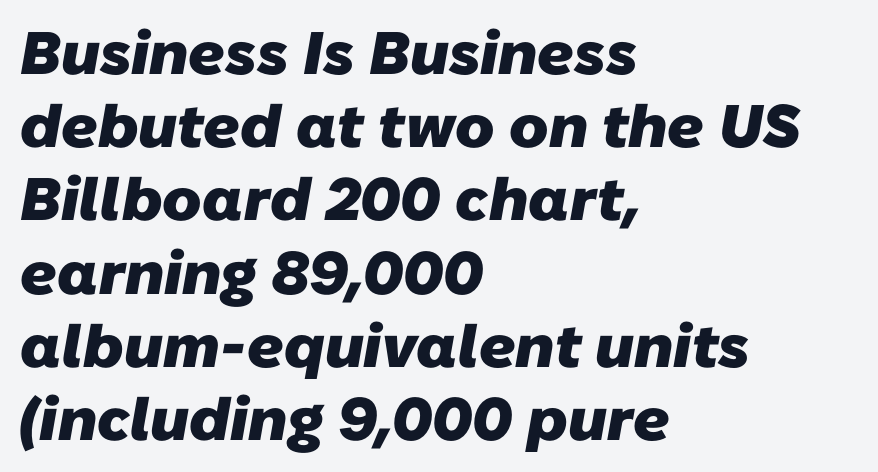
The image shows 60 px heavy sans-serif type; set left-aligned, line spacing 1.22x, normal letter spacing, not underlined; low stroke contrast and a medium x-height.
